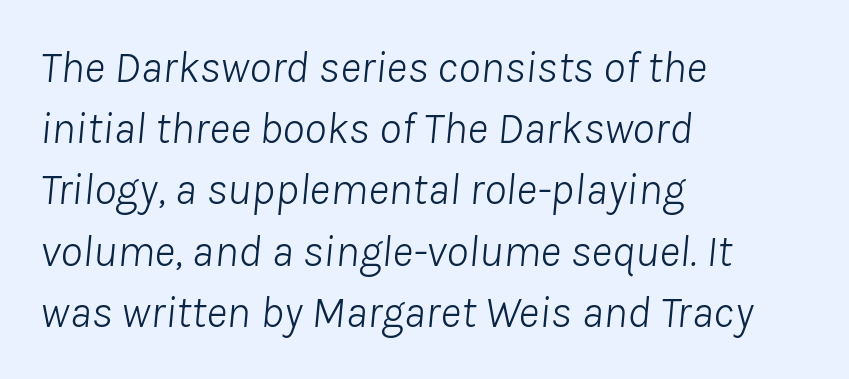
The image shows 45 px light type, italic (leaning right); set left-aligned, normal line spacing (1.36x), normal letter spacing, not underlined; low stroke contrast and a medium x-height.
